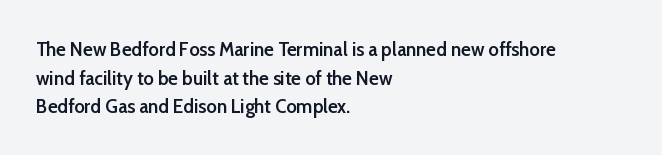
{"italic": "no", "bold": "semi", "underline": "no", "align": "left", "line_spacing": "normal", "line_spacing_ratio": 1.43, "letter_spacing": "normal", "letter_spacing_em": 0.0, "glyph_px": 20}
